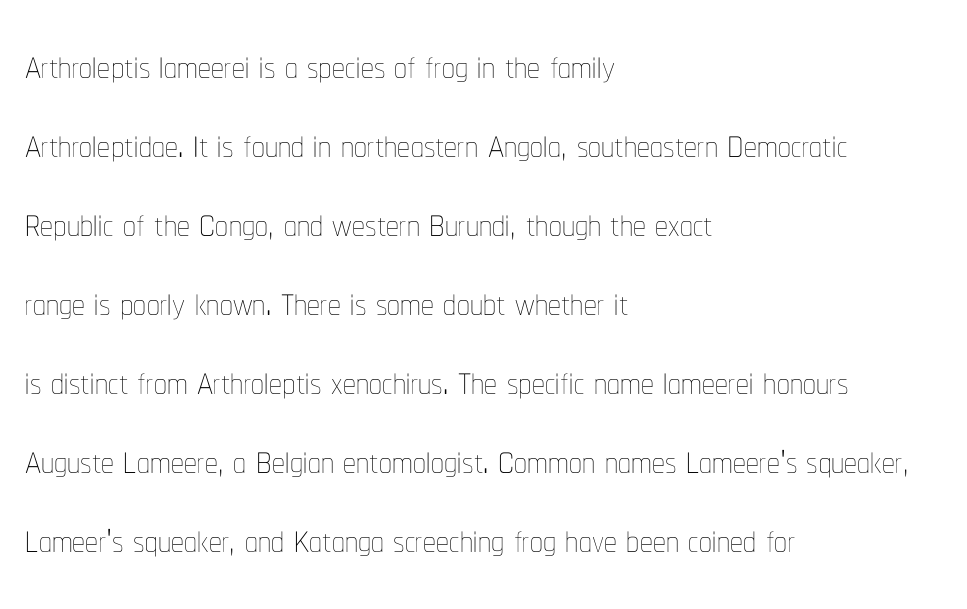
A clean baseline with only descenders dipping below it. Varying glyph widths throughout — classic text-font behaviour. The paragraph shown leans on its left margin. No extra ink here — the face is not bold.
